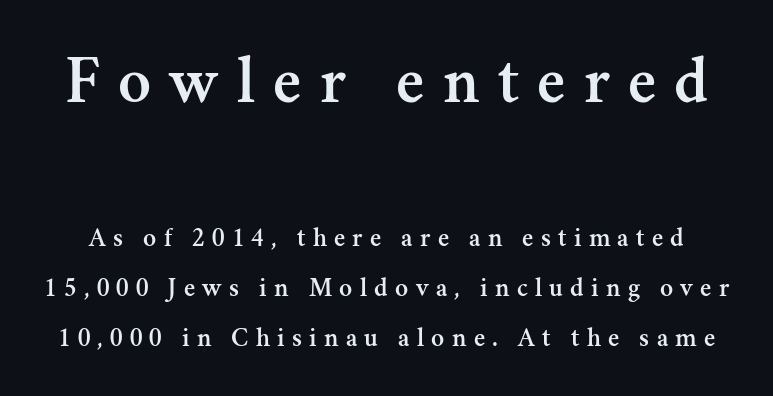
The image shows 68 px serif type, upright; set line spacing 1.86x, unusually wide letter spacing (+0.27 em), not underlined; the first (top) block is 2.52x larger; medium stroke contrast and a small x-height.
